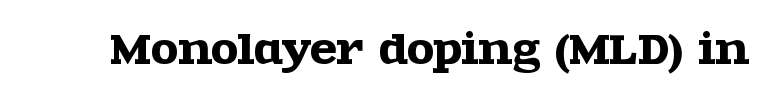
Q: Is the text italic (slanted)? A: No, it is upright.
Q: Is the typeface a serif or a sans-serif typeface? A: Serif.
Q: Is the text underlined? A: No.
Q: Is the spacing between letters normal or unusually wide? A: Normal.
Q: Width (condensed, normal, or wide)? A: Wide.
Q: x-height? A: Large.
Q: Monospaced? A: No.
